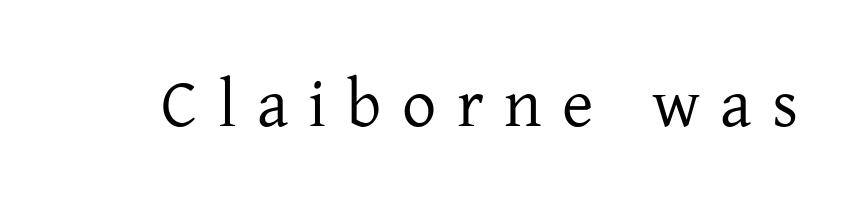
Q: Is the text bold? A: No.
Q: Is the text italic (slanted)? A: No, it is upright.
Q: Is the typeface a serif or a sans-serif typeface? A: Serif.
Q: Is the text underlined? A: No.
Q: Is the spacing between letters normal or unusually wide? A: Unusually wide.
Q: Width (condensed, normal, or wide)? A: Normal.
Q: Stroke contrast? A: Low.
Q: x-height? A: Medium.
Q: Monospaced? A: No.
